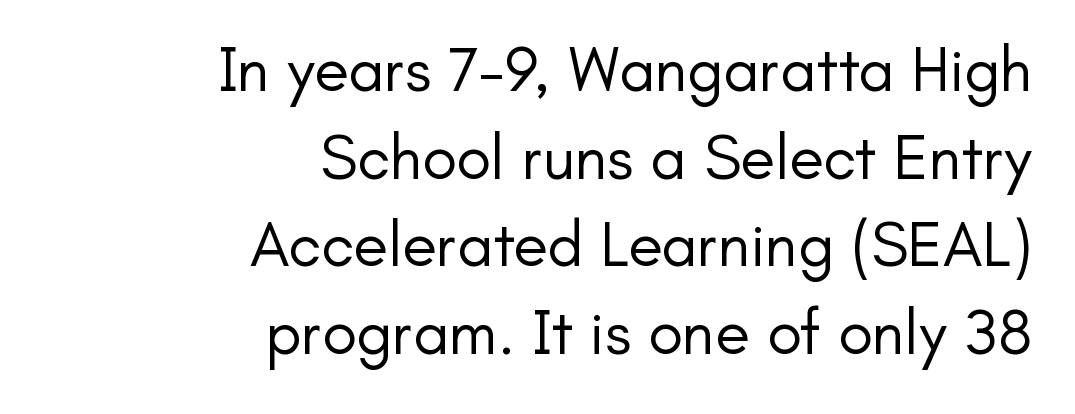
The image shows 64 px regular-weight sans-serif type, upright; set right-aligned, normal line spacing (1.37x), normal letter spacing, not underlined; low stroke contrast and a small x-height.
